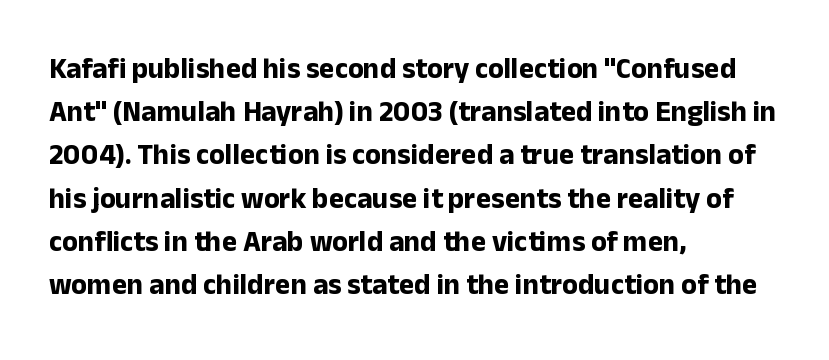
Q: Is the text bold? A: Yes.
Q: Is the text italic (slanted)? A: No, it is upright.
Q: Is the typeface a serif or a sans-serif typeface? A: Sans-serif.
Q: Is the text underlined? A: No.
Q: How is the paragraph aligned? A: Left-aligned.
Q: Is the spacing between letters normal or unusually wide? A: Normal.
Q: Is the spacing between lines tight, normal or loose? A: Normal.
Q: Width (condensed, normal, or wide)? A: Normal.
Q: Stroke contrast? A: Low.
Q: x-height? A: Medium.
Q: Monospaced? A: No.
